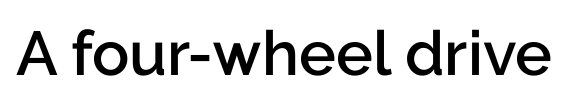
The image shows 62 px semibold sans-serif type, upright; set normal letter spacing, not underlined; low stroke contrast and a medium x-height.
